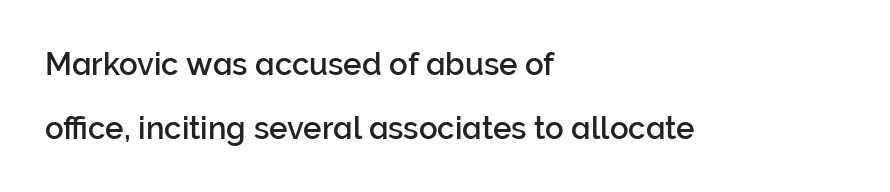
Spacing between characters is what you'd get straight out of the box. Typographically, this falls in the sans-serif category. Designer's note — italics off, roman on. Unmarked baselines from the first word to the last. Compared with a centered layout, this one pins lines to the left instead. Looks like regular typesetting: each glyph gets only the width it needs.
